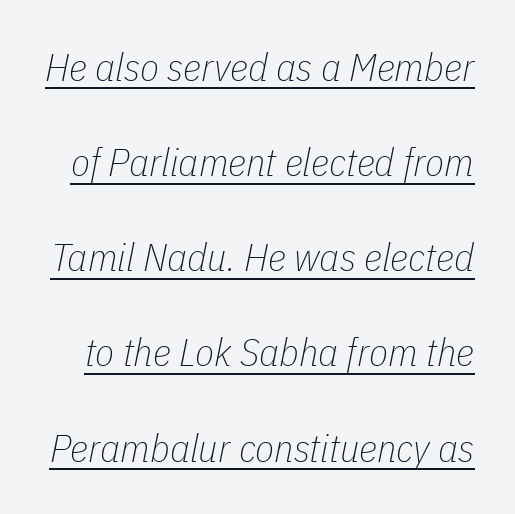
Is this a fixed-width face? No — the glyphs have proportional, varying widths. On a weight scale, this lands at 450 or below. The text carries the slant typical of an italic or oblique font. Reading down the column, the eye jumps a long way to each next line.
